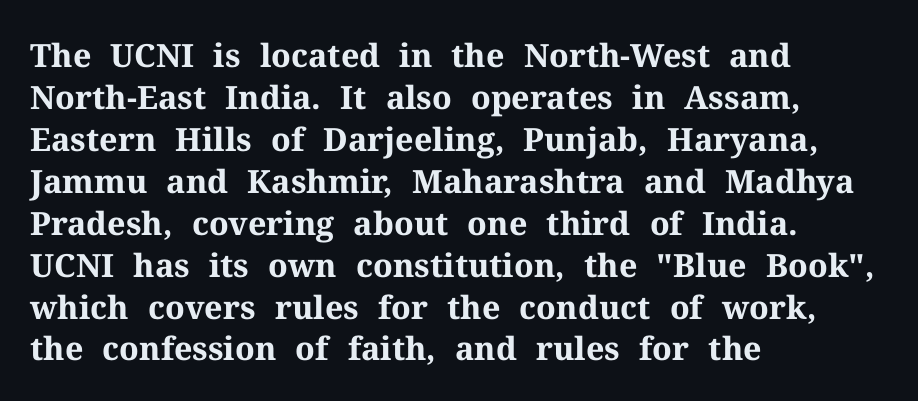
The letters carry serifs — small finishing strokes at the ends of their stems. The specimen reads as upright at a glance. Check the space under the baseline: it is left empty. The passage is arranged the way most books set body copy — flush left. Horizontal bands of white between lines are of average thickness.
